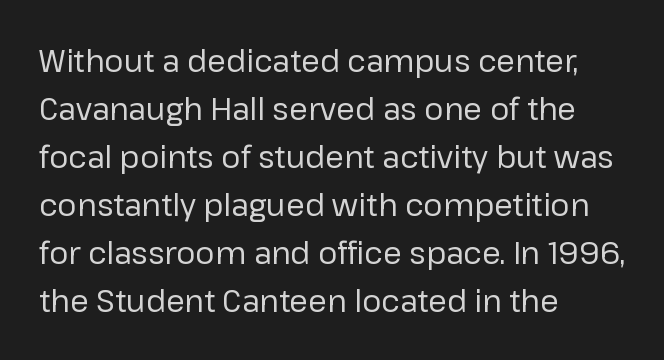
Where is the straight margin? On the left. The space between consecutive lines is moderate. There is no visible air inserted between adjacent glyphs. The font is comparable to plain body text, perhaps lighter. The baseline area is clear.
